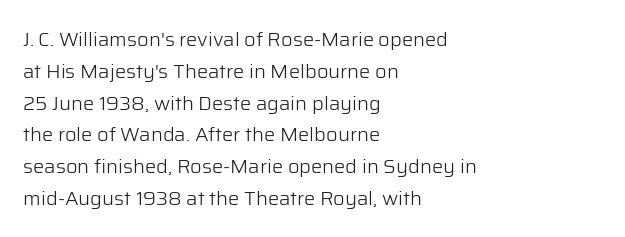
Q: Is the text bold? A: No.
Q: Is the text italic (slanted)? A: No, it is upright.
Q: Is the text underlined? A: No.
Q: How is the paragraph aligned? A: Left-aligned.
Q: Is the spacing between letters normal or unusually wide? A: Normal.
Q: Is the spacing between lines tight, normal or loose? A: Normal.
